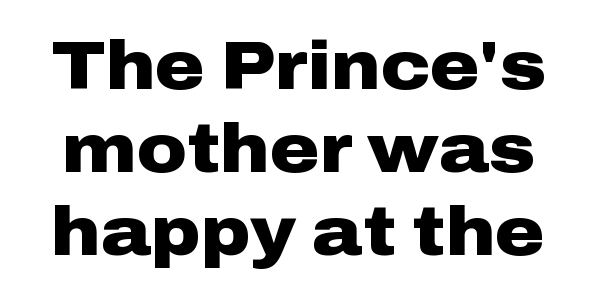
The image shows 68 px heavy, wide sans-serif type, upright; set line spacing 1.22x, normal letter spacing, not underlined; low stroke contrast and a medium x-height.
